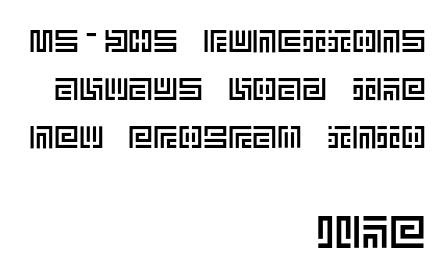
Q: Is the text italic (slanted)? A: No, it is upright.
Q: Is the text underlined? A: No.
Q: How is the paragraph aligned? A: Right-aligned.
Q: Is the spacing between letters normal or unusually wide? A: Normal.
Q: Is the spacing between lines tight, normal or loose? A: Normal.
Q: Which block of text is set in a larger size, the first (top) or the second (bottom)? A: The second (bottom) one.
Q: Width (condensed, normal, or wide)? A: Normal.
Q: x-height? A: Large.
